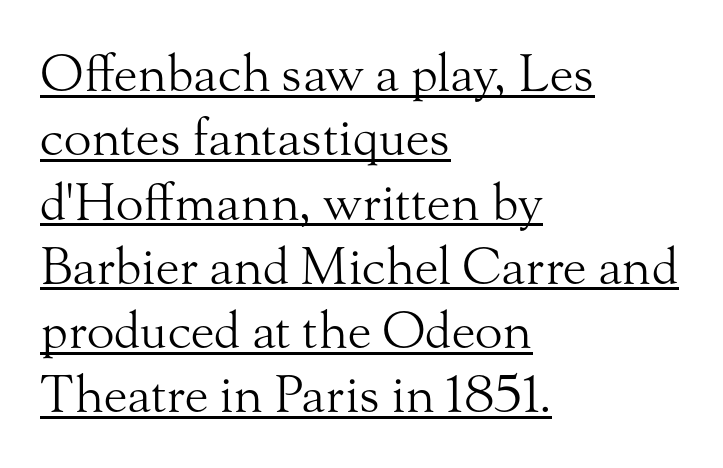
Emphasis is given by a line drawn under the lettering. Students, observe: this is what conventionally led text looks like. Unbolded letterforms with no extra heft. Every stem runs plumb, perpendicular to the baseline. Note the varied advance widths — an 'i' is clearly narrower than an 'm'. Line beginnings align vertically; line endings do not.
